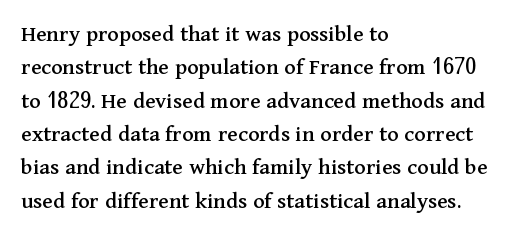
Q: Is the text italic (slanted)? A: No, it is upright.
Q: Is the text underlined? A: No.
Q: How is the paragraph aligned? A: Left-aligned.
Q: Is the spacing between letters normal or unusually wide? A: Normal.
Q: Is the spacing between lines tight, normal or loose? A: Normal.
